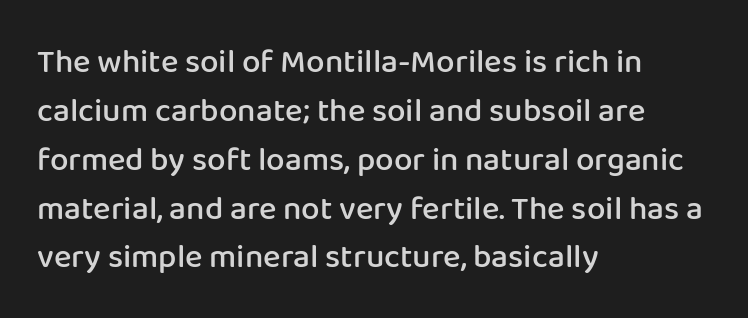
Q: Is the text bold? A: Semi-bold.
Q: Is the text italic (slanted)? A: No, it is upright.
Q: Is the typeface a serif or a sans-serif typeface? A: Sans-serif.
Q: Is the text underlined? A: No.
Q: How is the paragraph aligned? A: Left-aligned.
Q: Is the spacing between letters normal or unusually wide? A: Normal.
Q: Is the spacing between lines tight, normal or loose? A: Normal.
Q: Width (condensed, normal, or wide)? A: Normal.
Q: Stroke contrast? A: Low.
Q: x-height? A: Medium.
Q: Monospaced? A: No.
